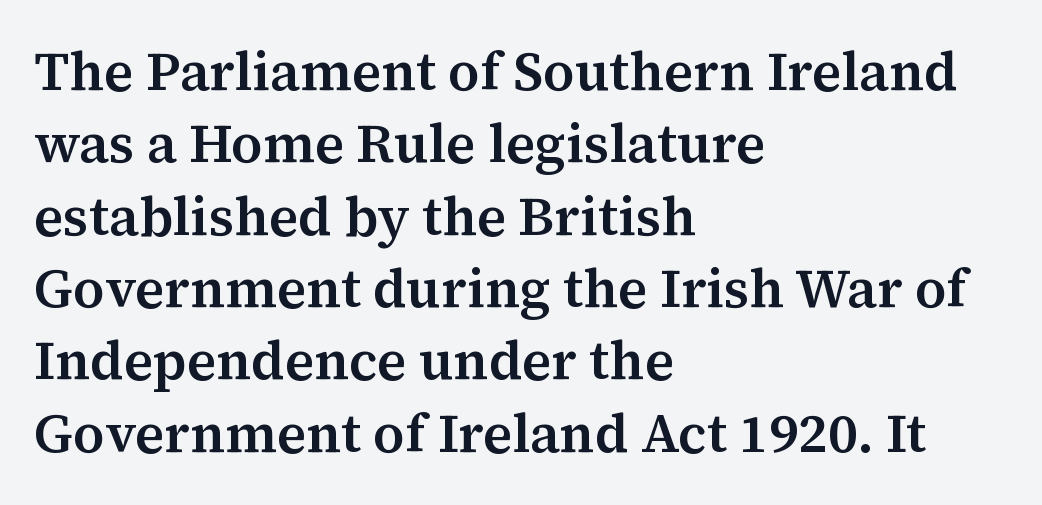
{"serif": "yes", "italic": "no", "width": "normal", "stroke_contrast": "medium", "x_height": "medium", "monospaced": "no", "underline": "no", "align": "left", "line_spacing": "normal", "line_spacing_ratio": 1.34, "letter_spacing": "normal", "letter_spacing_em": 0.0, "glyph_px": 54}
